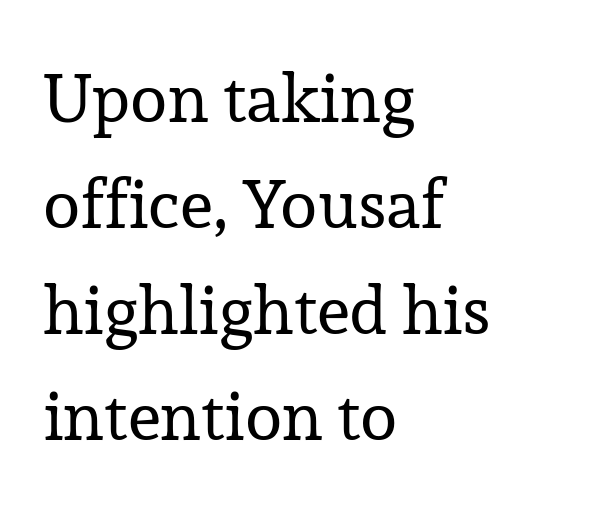
The image shows 68 px regular-weight serif type, upright; set left-aligned, normal line spacing (1.56x), normal letter spacing, not underlined; low stroke contrast and a medium x-height.
